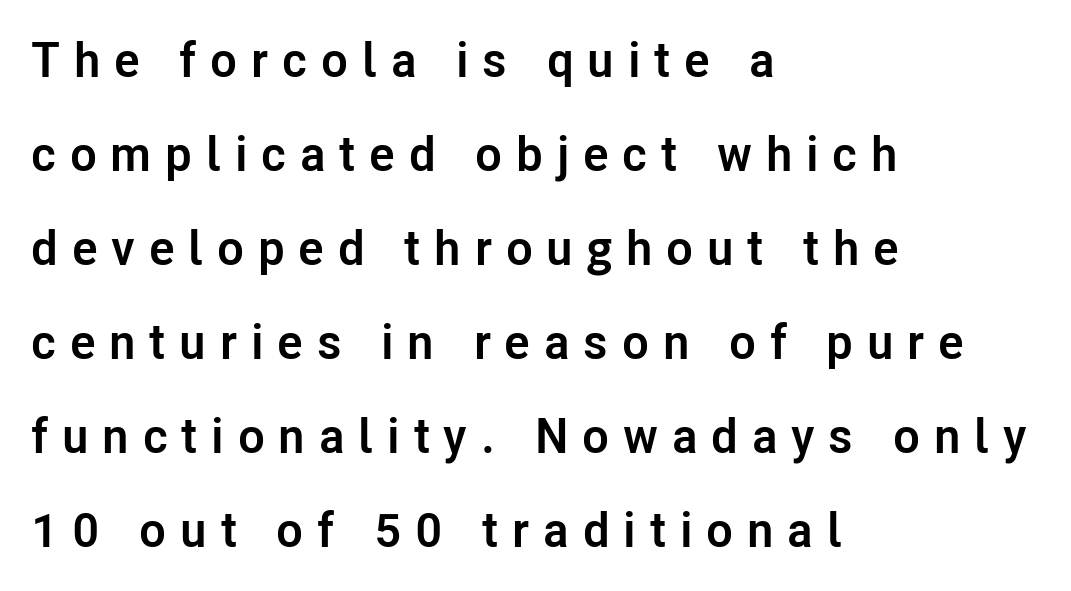
Q: Is the text bold? A: Yes.
Q: Is the text italic (slanted)? A: No, it is upright.
Q: Is the typeface a serif or a sans-serif typeface? A: Sans-serif.
Q: Is the text underlined? A: No.
Q: How is the paragraph aligned? A: Left-aligned.
Q: Is the spacing between letters normal or unusually wide? A: Unusually wide.
Q: Is the spacing between lines tight, normal or loose? A: Loose.
Q: Width (condensed, normal, or wide)? A: Normal.
Q: Stroke contrast? A: Low.
Q: x-height? A: Medium.
Q: Monospaced? A: No.
